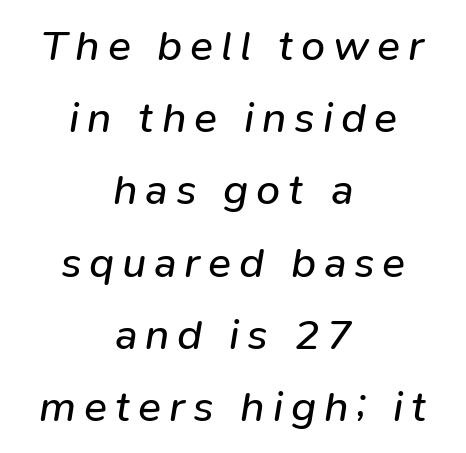
On a weight scale, this lands at 450 or below. Slant detected: the letters are inclined. The passage shown is typed in a proportional face where columns would drift. Horizontal bands of white between lines are of average thickness. Each line is balanced around a shared central axis. Unmarked baselines from the first word to the last.
